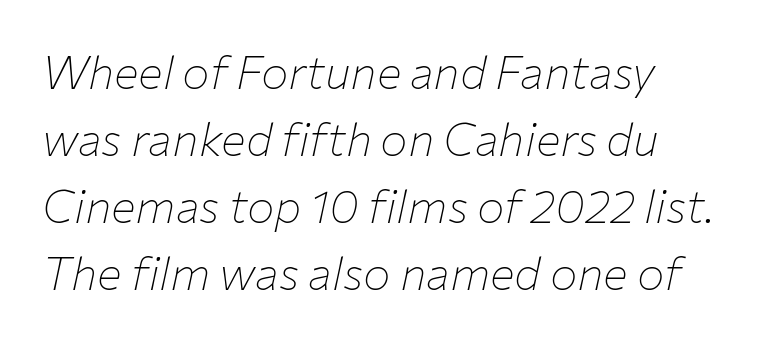
{"italic": "yes", "lean": "right", "slant_degrees": 12, "bold": "no", "weight": "thin", "width": "normal", "stroke_contrast": "low", "x_height": "medium", "monospaced": "no", "underline": "no", "line_spacing": "normal", "line_spacing_ratio": 1.46, "letter_spacing": "normal", "letter_spacing_em": 0.0, "glyph_px": 46}
